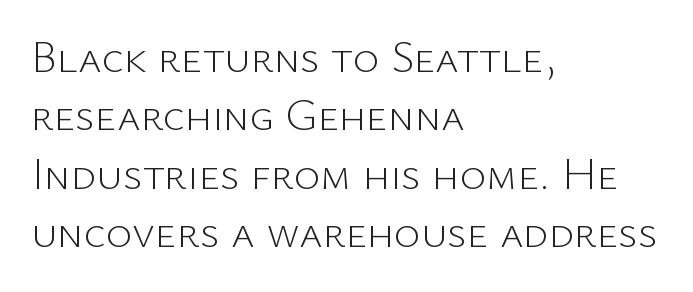
The image shows 45 px light sans-serif type, upright; set left-aligned, normal line spacing (1.3x), normal letter spacing, not underlined; low stroke contrast and a medium x-height.
